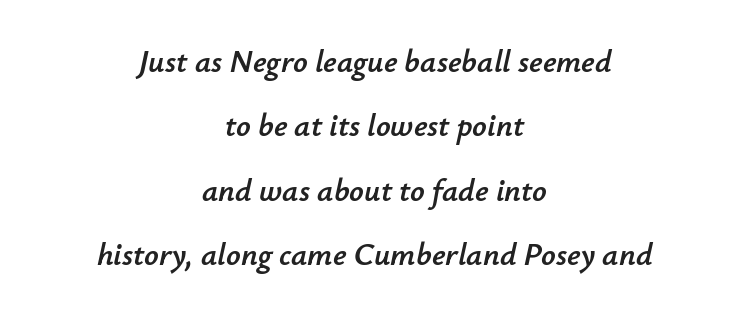
{"italic": "yes", "lean": "right", "slant_degrees": 12, "width": "normal", "stroke_contrast": "low", "x_height": "small", "monospaced": "no", "underline": "no", "align": "center", "line_spacing": "loose", "line_spacing_ratio": 2.01, "letter_spacing": "normal", "letter_spacing_em": 0.0, "glyph_px": 32}
